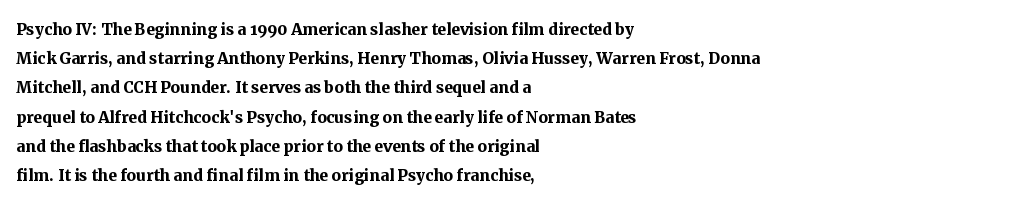
When letters stand straight like this, we call the style roman or upright. Line starts are locked; line ends wander. Quick note: underline off. Words appear dense and cohesive because spacing is normal. A normal amount of white space separates one row of letters from the next.
